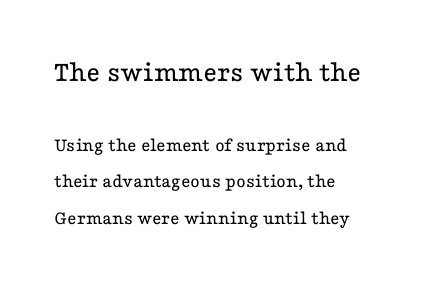
The image shows 30 px regular-weight, wide serif type, upright; set left-aligned, line spacing 1.83x, normal letter spacing, not underlined; the first (top) block is 1.5x larger; low stroke contrast and a medium x-height.
